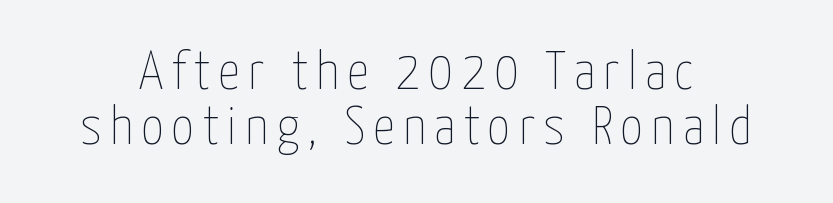
The image shows 55 px thin, condensed type, upright; set centered, tight line spacing (1.0x), not underlined; low stroke contrast and a medium x-height.
